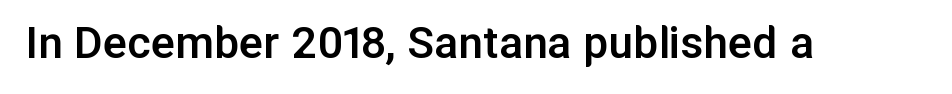
{"serif": "no", "italic": "no", "bold": "semi", "weight": "semibold", "width": "normal", "stroke_contrast": "low", "x_height": "medium", "monospaced": "no", "underline": "no", "letter_spacing": "normal", "letter_spacing_em": 0.0, "glyph_px": 50}
